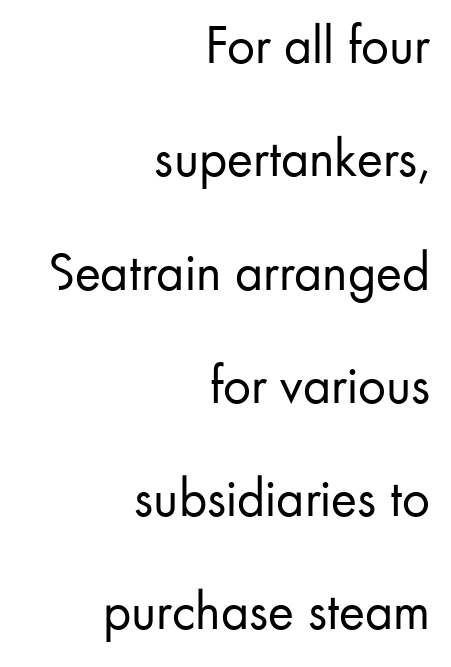
{"serif": "no", "italic": "no", "bold": "no", "weight": "regular", "width": "normal", "stroke_contrast": "low", "x_height": "small", "monospaced": "no", "underline": "no", "align": "right", "line_spacing": "loose", "line_spacing_ratio": 2.06, "letter_spacing": "normal", "letter_spacing_em": 0.0, "glyph_px": 55}
